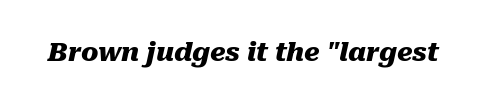
Q: Is the text bold? A: Yes.
Q: Is the text italic (slanted)? A: Yes, it leans right by about 10 degrees.
Q: Is the text underlined? A: No.
Q: Is the spacing between letters normal or unusually wide? A: Normal.
